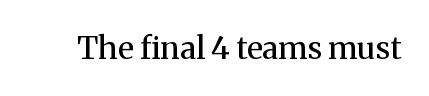
Q: Is the text bold? A: No.
Q: Is the text italic (slanted)? A: No, it is upright.
Q: Is the typeface a serif or a sans-serif typeface? A: Serif.
Q: Is the text underlined? A: No.
Q: Is the spacing between letters normal or unusually wide? A: Normal.
Q: Width (condensed, normal, or wide)? A: Normal.
Q: Stroke contrast? A: Medium.
Q: x-height? A: Medium.
Q: Monospaced? A: No.
